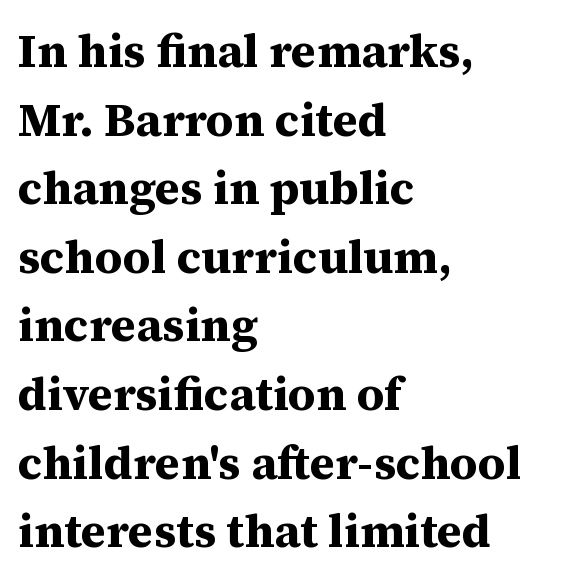
{"serif": "yes", "italic": "no", "bold": "yes", "weight": "bold", "width": "normal", "stroke_contrast": "medium", "x_height": "medium", "monospaced": "no", "underline": "no", "align": "left", "line_spacing": "normal", "line_spacing_ratio": 1.46, "letter_spacing": "normal", "letter_spacing_em": 0.0, "glyph_px": 47}
